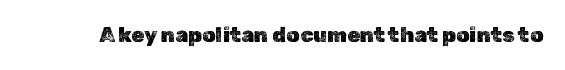
Every character sits straight up, as roman type does. The string is rendered with underlining switched off. Students, note that the glyphs here touch the page at normal intervals.
